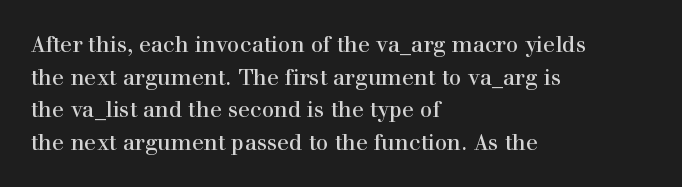
The image shows 22 px text type, upright; set left-aligned, normal line spacing (1.48x), normal letter spacing, not underlined.
